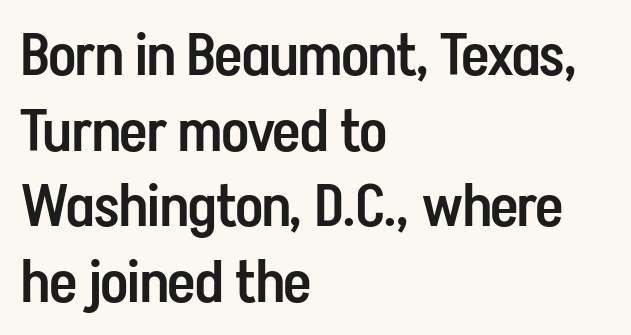
{"serif": "no", "italic": "no", "bold": "semi", "weight": "semibold", "width": "condensed", "stroke_contrast": "low", "x_height": "medium", "monospaced": "no", "underline": "no", "align": "left", "line_spacing": "normal", "line_spacing_ratio": 1.28, "letter_spacing": "normal", "letter_spacing_em": 0.0, "glyph_px": 59}
